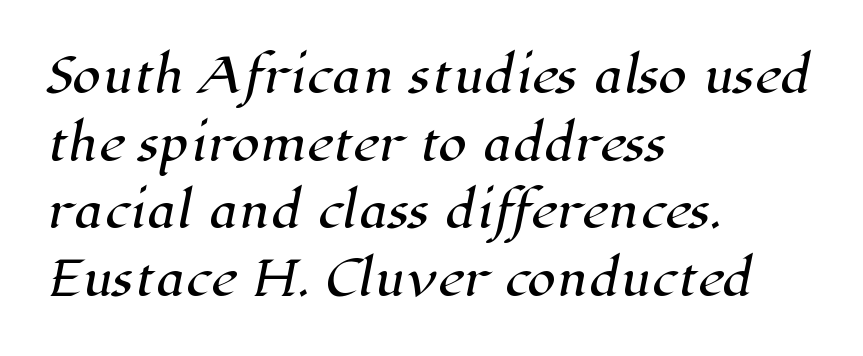
Q: Is the typeface a serif or a sans-serif typeface? A: Serif.
Q: Is the text underlined? A: No.
Q: How is the paragraph aligned? A: Left-aligned.
Q: Is the spacing between letters normal or unusually wide? A: Normal.
Q: Is the spacing between lines tight, normal or loose? A: Normal.
Q: Width (condensed, normal, or wide)? A: Normal.
Q: Stroke contrast? A: High.
Q: x-height? A: Medium.
Q: Monospaced? A: No.
